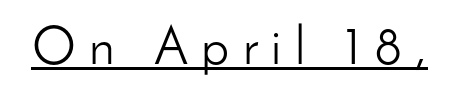
Q: Is the text bold? A: No.
Q: Is the text italic (slanted)? A: No, it is upright.
Q: Is the typeface a serif or a sans-serif typeface? A: Sans-serif.
Q: Is the text underlined? A: Yes.
Q: Is the spacing between letters normal or unusually wide? A: Unusually wide.
Q: Width (condensed, normal, or wide)? A: Normal.
Q: Stroke contrast? A: Low.
Q: x-height? A: Small.
Q: Monospaced? A: No.
